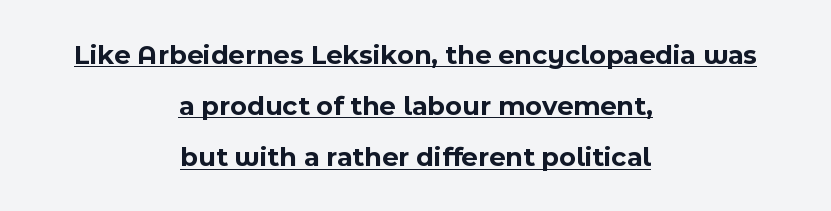
Q: Is the text bold? A: Yes.
Q: Is the text italic (slanted)? A: No, it is upright.
Q: Is the typeface a serif or a sans-serif typeface? A: Sans-serif.
Q: Is the text underlined? A: Yes.
Q: How is the paragraph aligned? A: Centered.
Q: Is the spacing between letters normal or unusually wide? A: Normal.
Q: Width (condensed, normal, or wide)? A: Normal.
Q: x-height? A: Medium.
Q: Monospaced? A: No.
